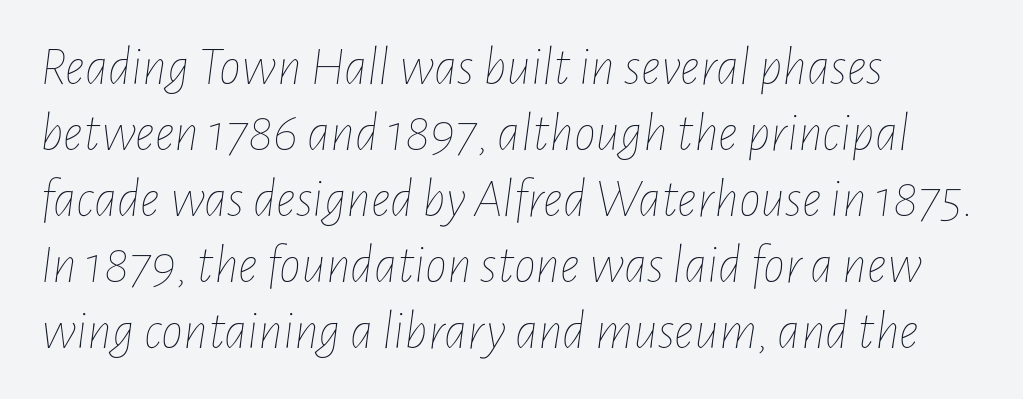
{"italic": "yes", "lean": "right", "slant_degrees": 7, "bold": "no", "weight": "thin", "width": "condensed", "stroke_contrast": "low", "x_height": "medium", "monospaced": "no", "underline": "no", "align": "left", "line_spacing_ratio": 1.2, "letter_spacing": "normal", "letter_spacing_em": 0.0, "glyph_px": 55}
